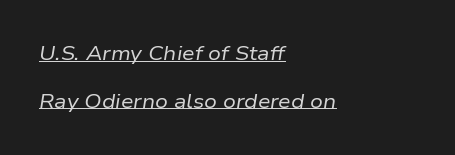
Compared with undecorated copy, this sample adds a rule below the words. You could call the tracking neutral — neither tight nor loose. Teacher's note: observe the even left margin — that is flush-left alignment. The face looks like a standard text weight, possibly lighter. Horizontal bands of white between lines are thick stripes. It's the slanting kind of type.
